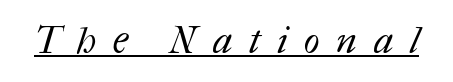
Q: Is the text bold? A: No.
Q: Is the text underlined? A: Yes.
Q: Is the spacing between letters normal or unusually wide? A: Unusually wide.
Q: Width (condensed, normal, or wide)? A: Normal.
Q: Stroke contrast? A: Medium.
Q: x-height? A: Medium.
Q: Monospaced? A: No.
